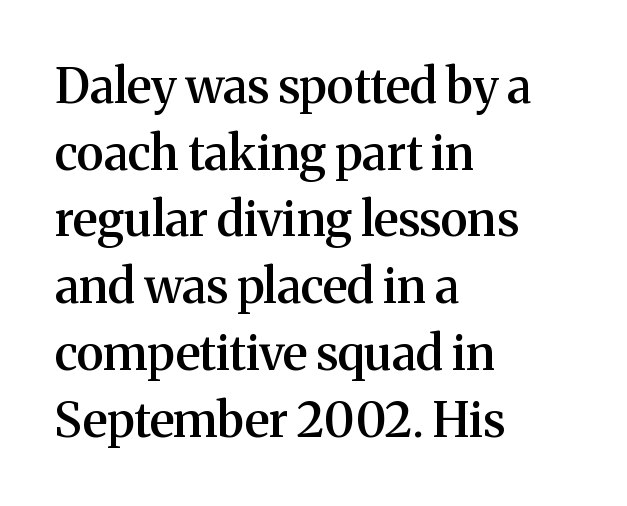
{"serif": "yes", "italic": "no", "bold": "semi", "weight": "semibold", "width": "normal", "stroke_contrast": "medium", "x_height": "medium", "monospaced": "no", "underline": "no", "align": "left", "line_spacing": "normal", "line_spacing_ratio": 1.39, "letter_spacing": "normal", "letter_spacing_em": 0.0, "glyph_px": 48}
